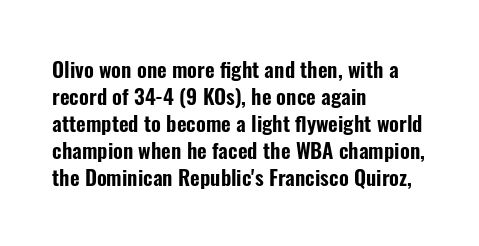
The image shows 21 px text type, upright; set left-aligned, normal line spacing (1.29x), normal letter spacing, not underlined.
